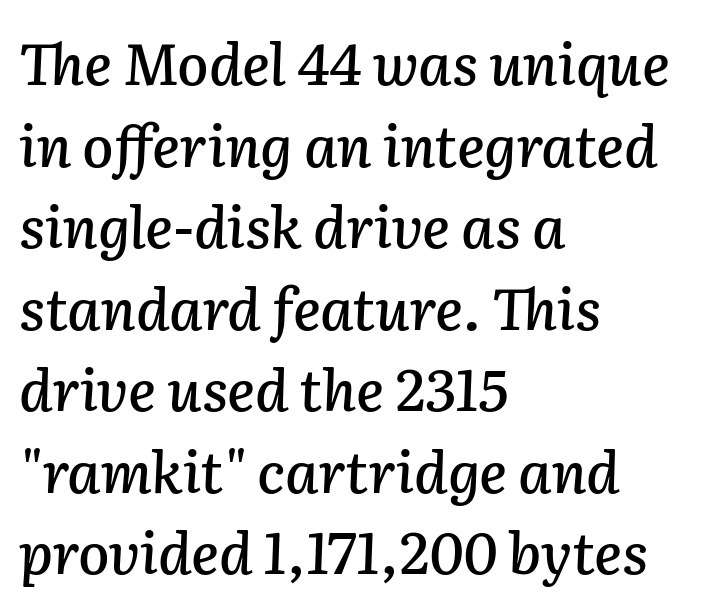
The image shows 57 px text type, italic (leaning right); set left-aligned, normal line spacing (1.43x), normal letter spacing, not underlined; low stroke contrast and a medium x-height.
